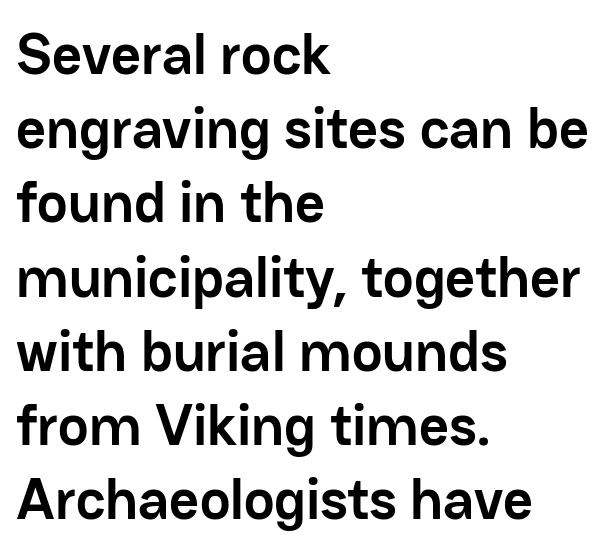
Q: Is the text bold? A: Yes.
Q: Is the text italic (slanted)? A: No, it is upright.
Q: Is the typeface a serif or a sans-serif typeface? A: Sans-serif.
Q: Is the text underlined? A: No.
Q: How is the paragraph aligned? A: Left-aligned.
Q: Is the spacing between letters normal or unusually wide? A: Normal.
Q: Is the spacing between lines tight, normal or loose? A: Normal.
Q: Width (condensed, normal, or wide)? A: Normal.
Q: Stroke contrast? A: Low.
Q: x-height? A: Medium.
Q: Monospaced? A: No.
